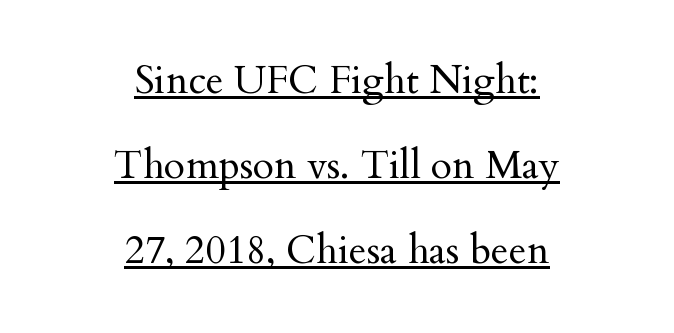
A quiet, ordinary-to-light weight characterises the typeface. A typesetter would call this proportional, since set widths differ per character. This sample is center-justified, so both line endings float freely. The lines are spread far apart with generous leading. Here the glyphs are tracked normally, forming tight word shapes. The face used here appears with an underline applied.
